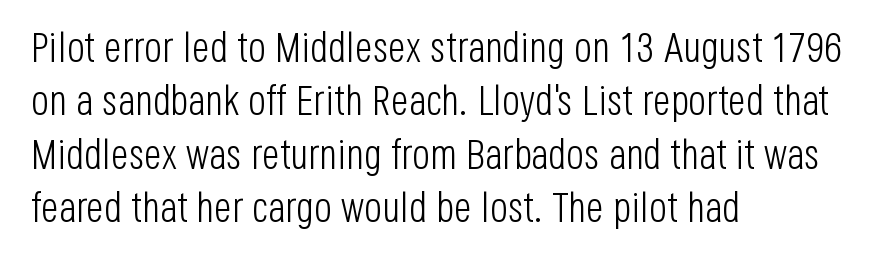
The letters advance in unequal steps, a hallmark of proportional type. Short note: letters normally spaced. Is the block centered? No — it sits flush against the left margin. Notice how descenders clear the ascenders below comfortably — that's standard leading.
